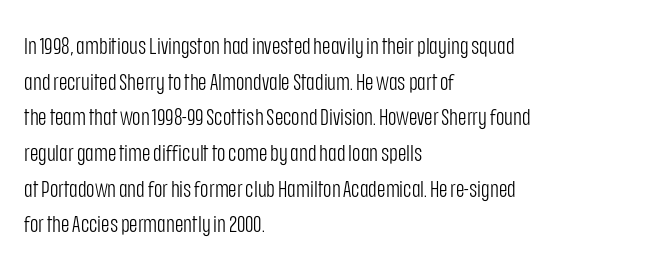
The image shows 23 px text type, upright; set left-aligned, normal line spacing (1.55x), normal letter spacing, not underlined.
